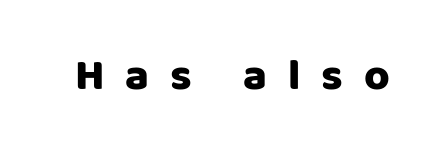
The letters are spread apart with noticeably loose tracking. Looks like regular typesetting: each glyph gets only the width it needs. Nope, no serifs anywhere on these letters. Letters rest on an invisible, unmarked baseline. It's the straight-up-and-down kind of type.
